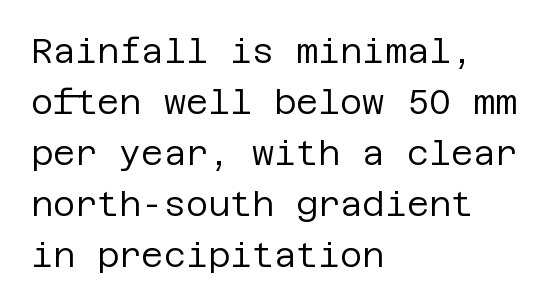
The image shows 34 px regular-weight sans-serif type, upright; set left-aligned, normal line spacing (1.5x), normal letter spacing, not underlined; low stroke contrast and a large x-height.
